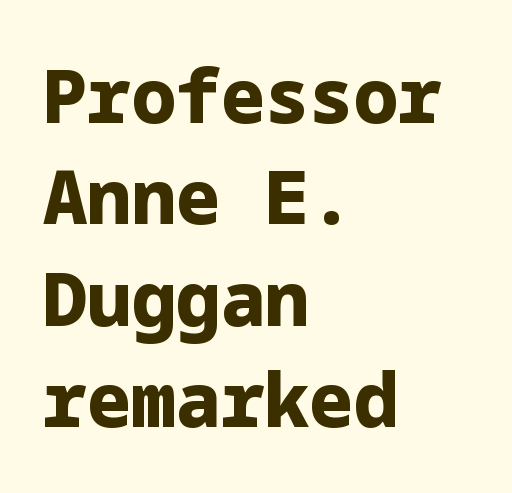
Observe the absence of serifs on each vertical stroke in this sample. Strokes here are thick enough to call this a true bold. The text block is weighted toward the left margin, trailing off unevenly rightward. This rendering features lettering with no underline. A normal amount of white space separates one row of letters from the next. Nope, not italic — everything's standing straight.
